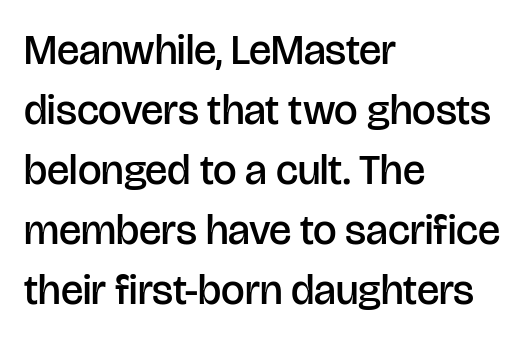
Q: Is the text bold? A: Semi-bold.
Q: Is the text italic (slanted)? A: No, it is upright.
Q: Is the typeface a serif or a sans-serif typeface? A: Sans-serif.
Q: Is the text underlined? A: No.
Q: How is the paragraph aligned? A: Left-aligned.
Q: Is the spacing between letters normal or unusually wide? A: Normal.
Q: Is the spacing between lines tight, normal or loose? A: Normal.
Q: Width (condensed, normal, or wide)? A: Normal.
Q: Stroke contrast? A: Low.
Q: x-height? A: Large.
Q: Monospaced? A: No.
